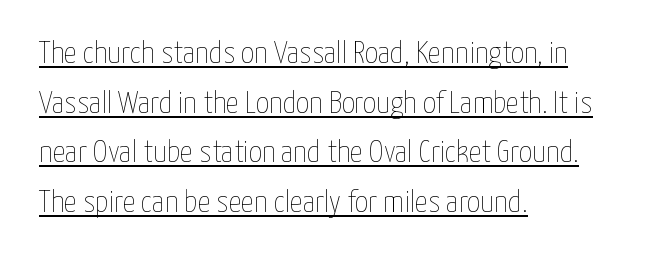
The face used here appears with an underline applied. The horizontal fit of the characters is conventional and even. This sample is left-justified, so line endings fall wherever the words run out. Nope, not italic — everything's standing straight. Evenly set lines give the paragraph a standard silhouette.
